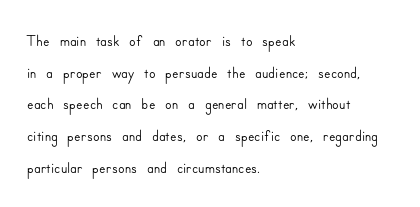
Q: Is the text italic (slanted)? A: No, it is upright.
Q: Is the text underlined? A: No.
Q: How is the paragraph aligned? A: Left-aligned.
Q: Is the spacing between letters normal or unusually wide? A: Normal.
Q: Is the spacing between lines tight, normal or loose? A: Normal.
